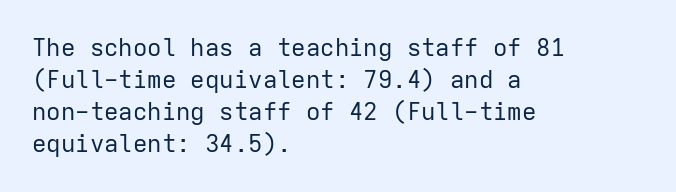
Q: Is the text bold? A: No.
Q: Is the text italic (slanted)? A: No, it is upright.
Q: Is the text underlined? A: No.
Q: How is the paragraph aligned? A: Left-aligned.
Q: Is the spacing between letters normal or unusually wide? A: Normal.
Q: Is the spacing between lines tight, normal or loose? A: Normal.
